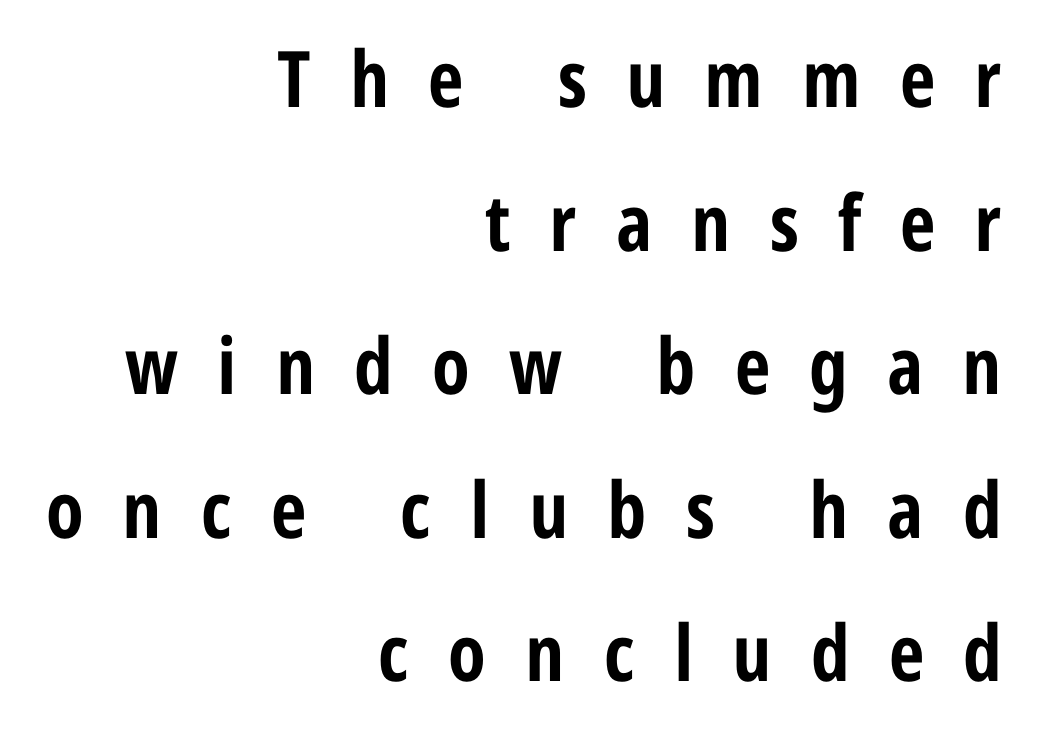
Observe the absence of serifs on each vertical stroke in this sample. Horizontally, the lines are justified to the trailing edge only. Summary of weight: heavy, a full bold. Here the designer chose a conventional face with non-uniform glyph widths. The space directly below the letters is spotless. Short note: letters widely spaced.
